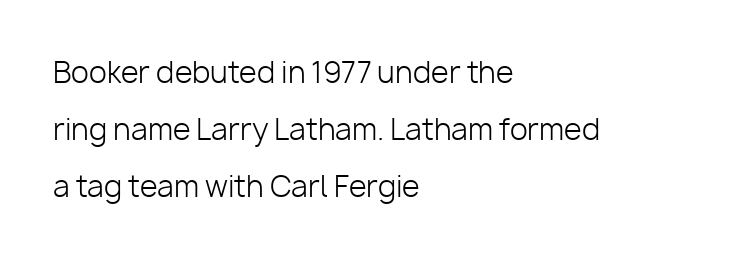
Q: Is the text bold? A: No.
Q: Is the text italic (slanted)? A: No, it is upright.
Q: Is the typeface a serif or a sans-serif typeface? A: Sans-serif.
Q: Is the text underlined? A: No.
Q: How is the paragraph aligned? A: Left-aligned.
Q: Is the spacing between letters normal or unusually wide? A: Normal.
Q: Is the spacing between lines tight, normal or loose? A: Loose.
Q: Width (condensed, normal, or wide)? A: Normal.
Q: Stroke contrast? A: Low.
Q: x-height? A: Medium.
Q: Monospaced? A: No.
